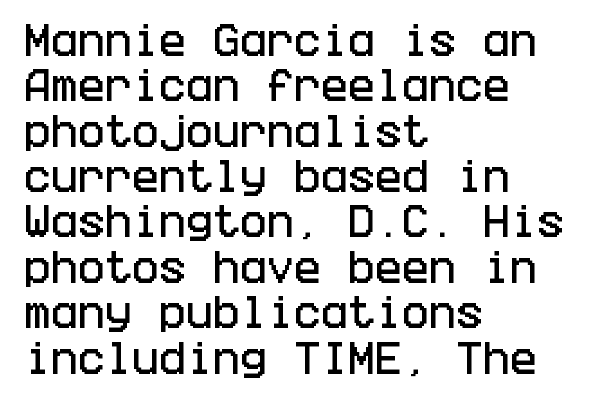
Q: Is the text italic (slanted)? A: No, it is upright.
Q: Is the typeface a serif or a sans-serif typeface? A: Sans-serif.
Q: Is the text underlined? A: No.
Q: How is the paragraph aligned? A: Left-aligned.
Q: Is the spacing between letters normal or unusually wide? A: Normal.
Q: Is the spacing between lines tight, normal or loose? A: Normal.
Q: Width (condensed, normal, or wide)? A: Condensed.
Q: Stroke contrast? A: Low.
Q: x-height? A: Large.
